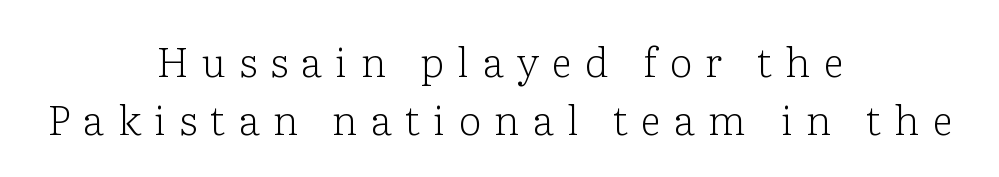
The image shows 41 px light serif type, upright; set centered, normal line spacing (1.41x), unusually wide letter spacing (+0.32 em), not underlined; low stroke contrast and a medium x-height.
